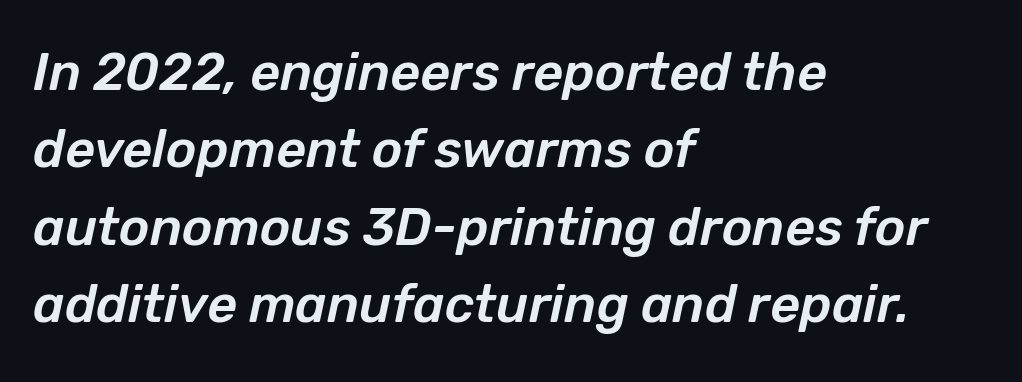
The passage shown has conventional tracking throughout. Clear beneath every line of the passage. Think of a printed novel: that variable character pitch is what you see here. These lines stack with their left ends in a neat column. Quick note: interline space is typical. Quick note: italic.
